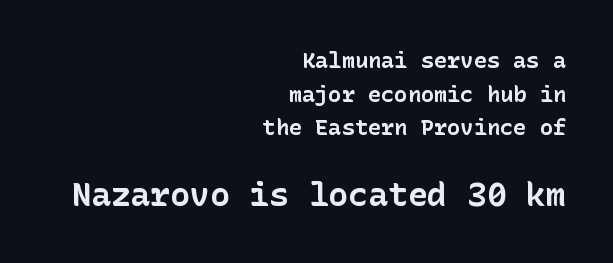
A typesetter would call this zero additional tracking. The glyphs are unaccompanied by any horizontal stroke below them. Rendered with straight, roman letterforms. The characters display no serif detailing; their extremities are plain.
